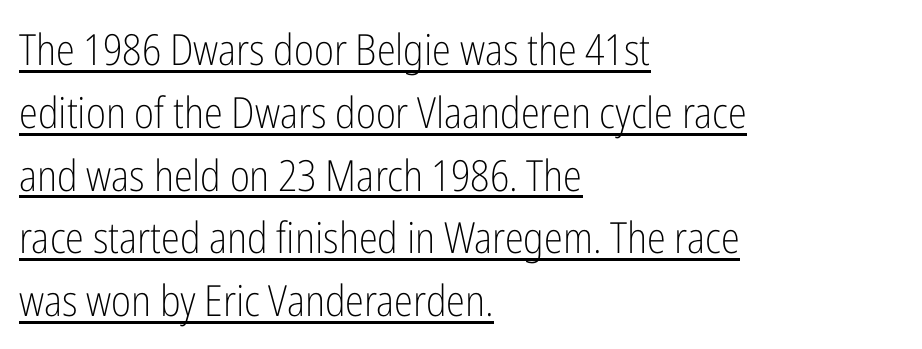
Q: Is the text bold? A: No.
Q: Is the text italic (slanted)? A: No, it is upright.
Q: Is the typeface a serif or a sans-serif typeface? A: Sans-serif.
Q: Is the text underlined? A: Yes.
Q: How is the paragraph aligned? A: Left-aligned.
Q: Is the spacing between letters normal or unusually wide? A: Normal.
Q: Is the spacing between lines tight, normal or loose? A: Normal.
Q: Width (condensed, normal, or wide)? A: Condensed.
Q: Stroke contrast? A: Low.
Q: x-height? A: Medium.
Q: Monospaced? A: No.
